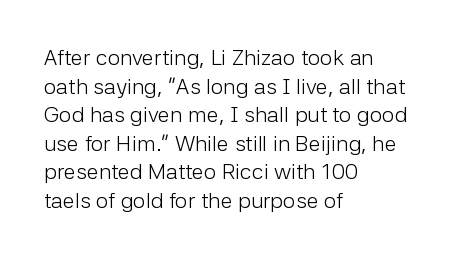
Check the space under the baseline: it is left empty. Characters follow at the spacing the type designer built in. These glyphs show unthickened strokes, regular width or finer. This is the regular roman posture of the typeface. A typesetter would call this leading conventional body-copy spacing. The compositor pushed each line to the left boundary.
